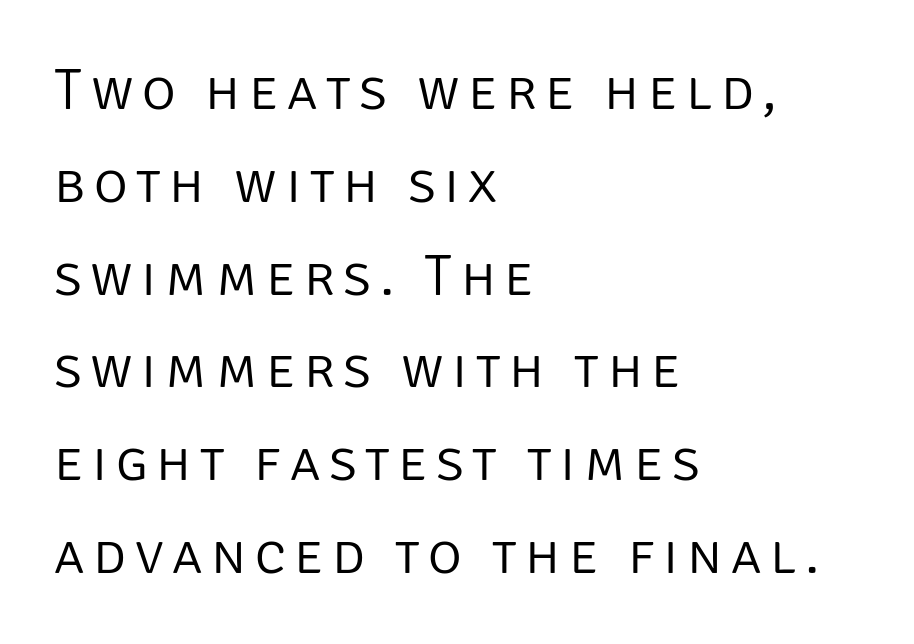
{"serif": "no", "italic": "no", "bold": "no", "weight": "light", "width": "normal", "stroke_contrast": "low", "x_height": "large", "monospaced": "no", "underline": "no", "align": "left", "line_spacing": "normal", "line_spacing_ratio": 1.6, "glyph_px": 58}
